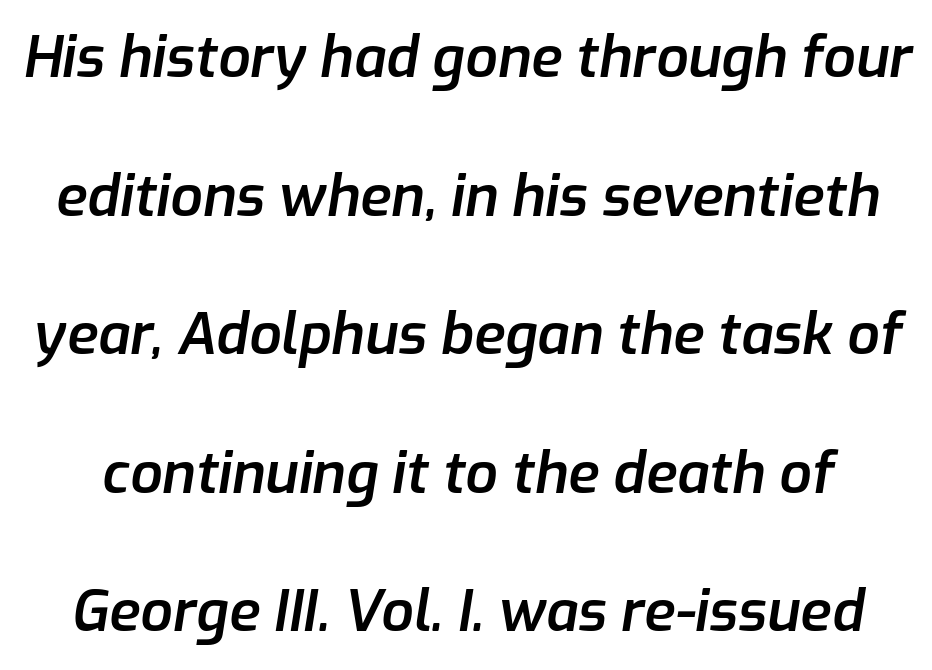
Check the space under the baseline: it is left empty. This sample uses plain, unmodified letter spacing. Bold? Not quite — semibold, heavier than regular but stopping short. Every character sits at an angle, as italics do. Do the characters align in a grid? No, the font is proportional.
